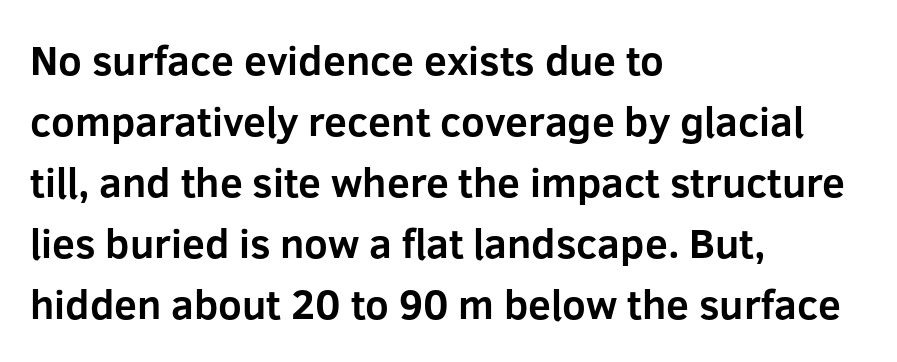
Only glyphs here, with clear space below each row. Baseline-to-baseline distance is the conventional proportion of letter height. This sample uses a sans-serif face. How heavy is the stroke? Heavy — this is a bold. Think of a printed novel: that variable character pitch is what you see here.
